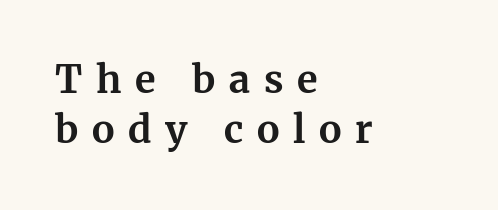
What's the leading like? Ordinary, nothing unusual. The specimen reads as upright at a glance. Check where the strokes stop: tiny serifs finish them off. Left-aligned paragraph, ragged on the right.
